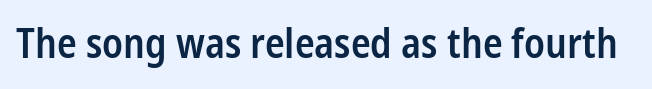
The image shows 41 px semibold, condensed sans-serif type, upright; set normal letter spacing, not underlined; low stroke contrast and a medium x-height.
